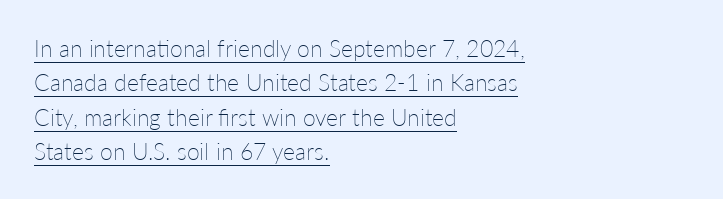
Every stem runs plumb, perpendicular to the baseline. Is the block centered? No — it sits flush against the left margin. No chunkiness to these letters — they're not bold. Students, observe: this is what conventionally led text looks like. Quick note: underline on. How are the letters spaced? Ordinarily, with no added tracking.
